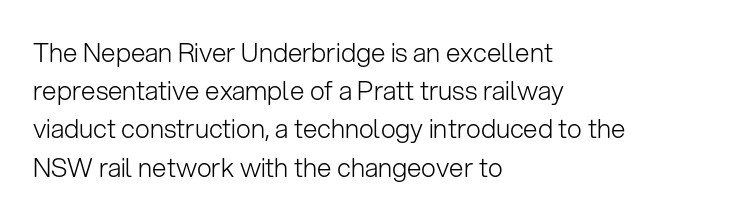
{"italic": "no", "bold": "no", "underline": "no", "align": "left", "line_spacing": "normal", "line_spacing_ratio": 1.47, "letter_spacing": "normal", "letter_spacing_em": 0.0, "glyph_px": 26}
